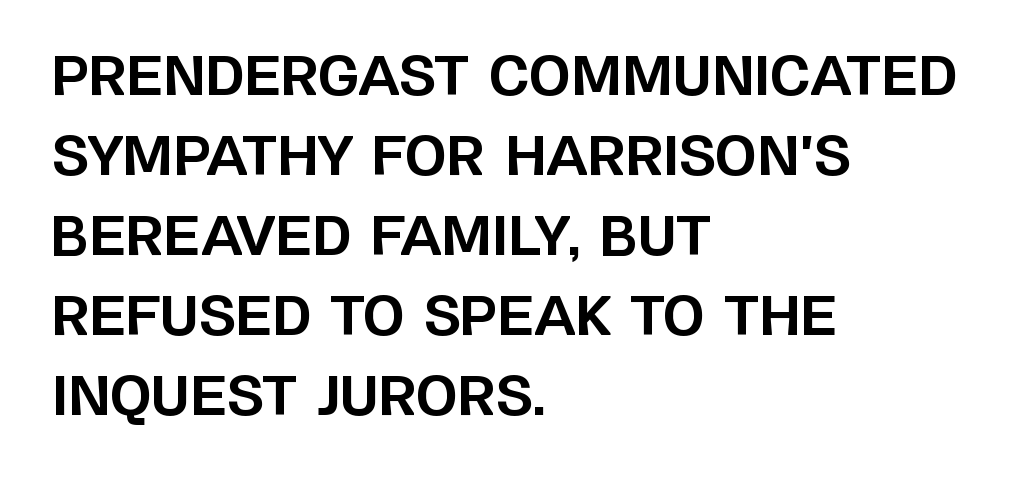
{"serif": "no", "italic": "no", "bold": "yes", "weight": "bold", "width": "normal", "stroke_contrast": "low", "x_height": "large", "monospaced": "no", "underline": "no", "align": "left", "line_spacing": "normal", "line_spacing_ratio": 1.48, "letter_spacing": "normal", "letter_spacing_em": 0.0, "glyph_px": 54}
